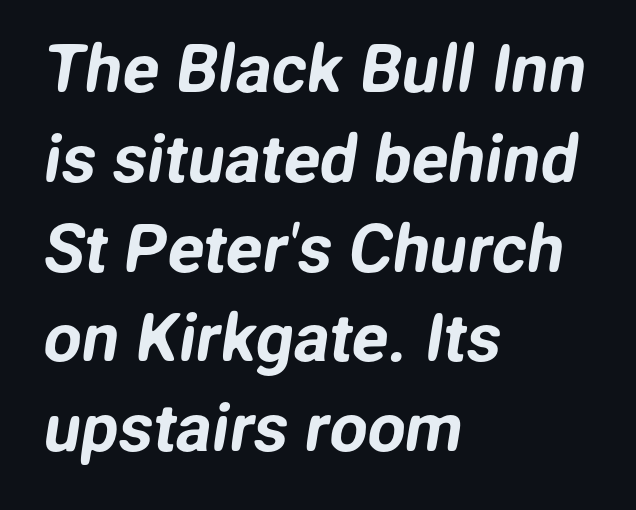
Nobody drew a line under any word here. The lines in this sample share a left origin and differ only in where they stop. Note the varied advance widths — an 'i' is clearly narrower than an 'm'. The designer left line spacing at the default. The face used here is rendered with its standard letterfit.
